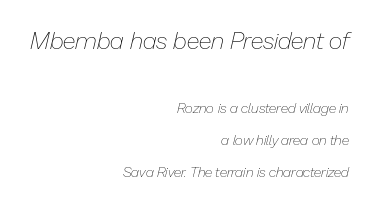
Quick note: underline off. If you drew a line through each stem, it would be angled. The vertical gap from one line to the next is large. Words appear dense and cohesive because spacing is normal. Here the first block reads like a headline and the second like body copy.
